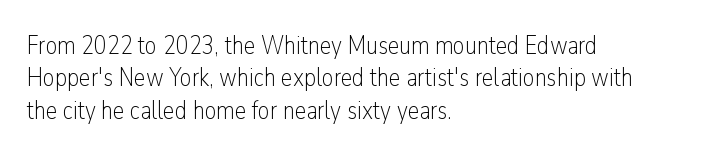
Q: Is the text bold? A: No.
Q: Is the text italic (slanted)? A: No, it is upright.
Q: Is the text underlined? A: No.
Q: How is the paragraph aligned? A: Left-aligned.
Q: Is the spacing between letters normal or unusually wide? A: Normal.
Q: Is the spacing between lines tight, normal or loose? A: Normal.
